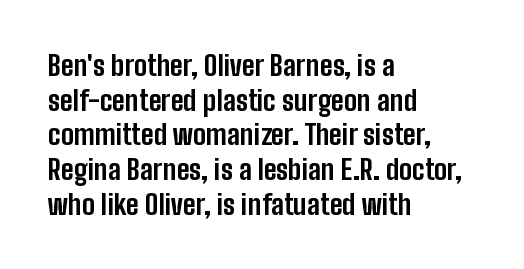
Nothing unusual about the tracking: characters are spaced as the font intends. Does the type have serifs? No, each stem ends abruptly. Just letters on the line, the space beneath them empty. A roman cut, with each character standing at attention.
